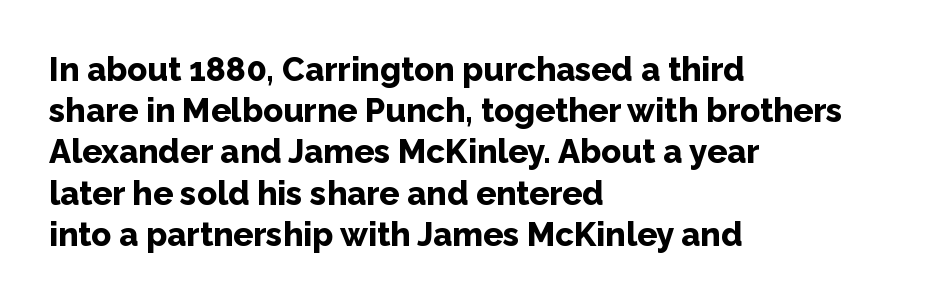
If you measured baseline to baseline, you'd find a middling distance. Each glyph is drawn with heavy, bold strokes. Varying glyph widths throughout — classic text-font behaviour. Leftover space on each line is placed entirely after the last word. Designer's note — italics off, roman on. Rule under the text: the space is simply empty.
